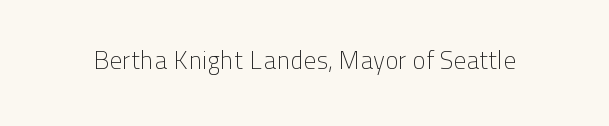
The image shows 25 px text type, upright; set normal letter spacing, not underlined.
